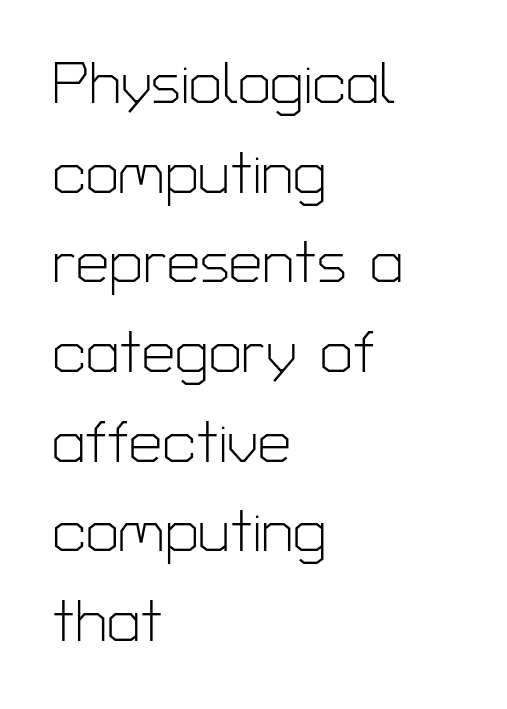
Spacing verdict: proportional, widths tailored to each character. The baseline area is clear. The setting favours the left margin, as ordinary paragraphs usually do. Serif or sans? Sans — the stroke terminals are bare.
